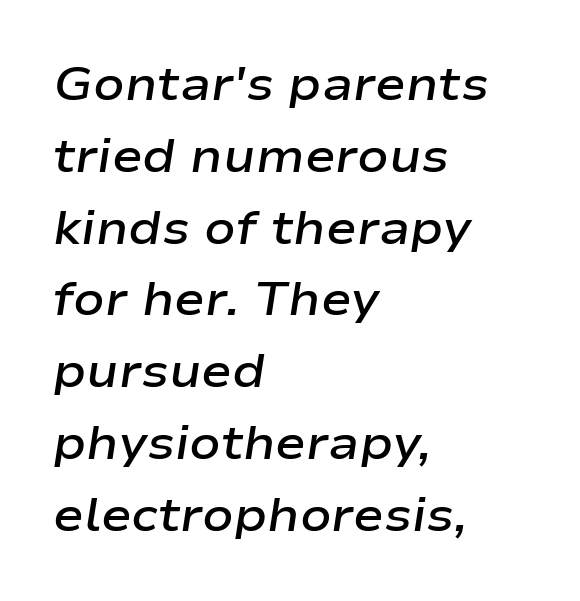
Q: Is the text bold? A: Semi-bold.
Q: Is the text italic (slanted)? A: Yes, it leans right by about 9 degrees.
Q: Is the text underlined? A: No.
Q: How is the paragraph aligned? A: Left-aligned.
Q: Is the spacing between letters normal or unusually wide? A: Normal.
Q: Is the spacing between lines tight, normal or loose? A: Normal.
Q: Width (condensed, normal, or wide)? A: Wide.
Q: Stroke contrast? A: Low.
Q: x-height? A: Medium.
Q: Monospaced? A: No.
